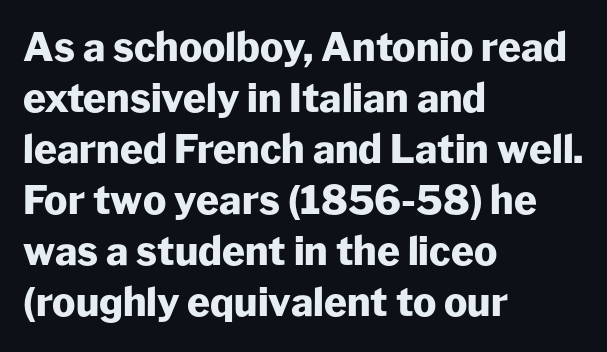
{"serif": "no", "italic": "no", "bold": "yes", "weight": "heavy", "width": "normal", "stroke_contrast": "low", "x_height": "medium", "monospaced": "no", "underline": "no", "align": "left", "line_spacing": "normal", "line_spacing_ratio": 1.31, "letter_spacing": "normal", "letter_spacing_em": 0.0, "glyph_px": 39}
